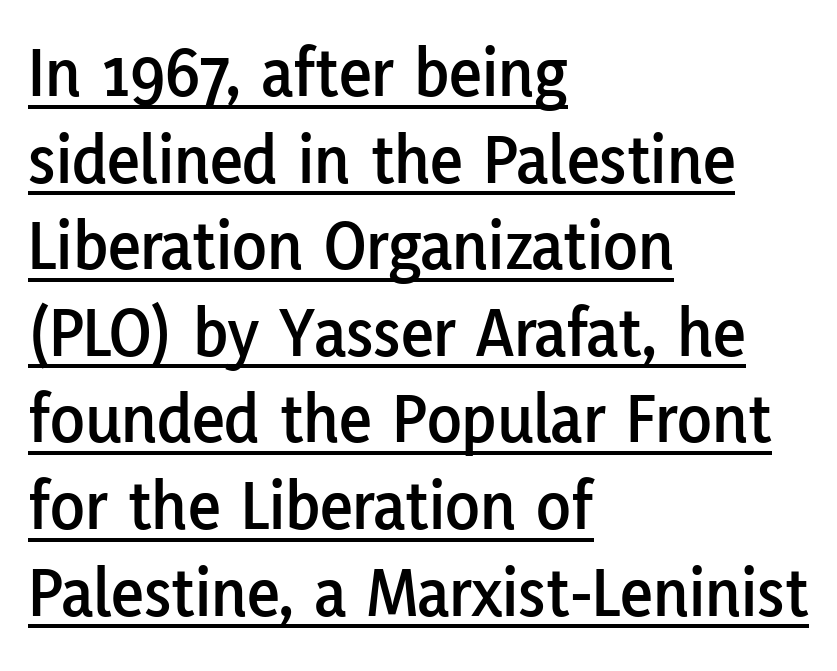
Q: Is the text italic (slanted)? A: No, it is upright.
Q: Is the typeface a serif or a sans-serif typeface? A: Sans-serif.
Q: Is the text underlined? A: Yes.
Q: How is the paragraph aligned? A: Left-aligned.
Q: Is the spacing between letters normal or unusually wide? A: Normal.
Q: Width (condensed, normal, or wide)? A: Normal.
Q: Stroke contrast? A: Low.
Q: x-height? A: Medium.
Q: Monospaced? A: No.
